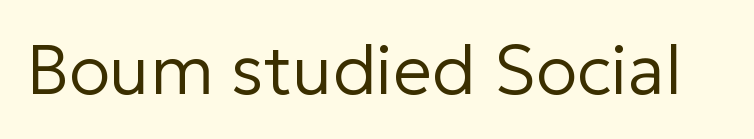
Q: Is the text bold? A: No.
Q: Is the text italic (slanted)? A: No, it is upright.
Q: Is the typeface a serif or a sans-serif typeface? A: Sans-serif.
Q: Is the text underlined? A: No.
Q: Is the spacing between letters normal or unusually wide? A: Normal.
Q: Width (condensed, normal, or wide)? A: Normal.
Q: Stroke contrast? A: Low.
Q: x-height? A: Medium.
Q: Monospaced? A: No.
